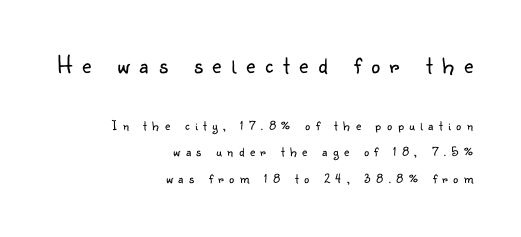
{"italic": "no", "bold": "no", "underline": "no", "align": "right", "line_spacing": "loose", "line_spacing_ratio": 1.91, "letter_spacing": "wide", "letter_spacing_em": 0.4, "larger_block": "first", "size_ratio": 1.79, "glyph_px": 25}
